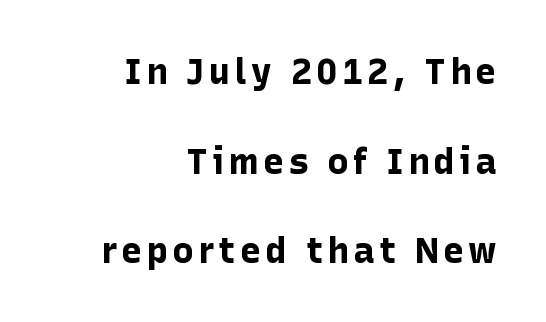
One-word summary of the alignment: right. Spacing verdict: proportional, widths tailored to each character. Nothing sits at the stroke ends, so this counts as sans-serif. Honestly, there is no underline to notice here at all.
